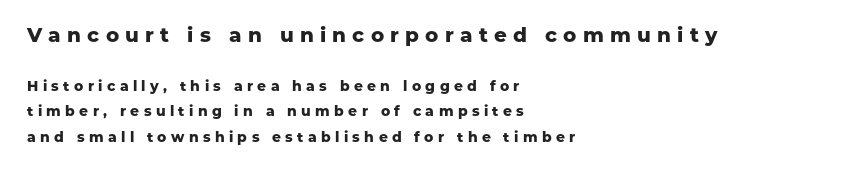
Q: Is the text bold? A: Yes.
Q: Is the text italic (slanted)? A: No, it is upright.
Q: Is the text underlined? A: No.
Q: How is the paragraph aligned? A: Left-aligned.
Q: Is the spacing between letters normal or unusually wide? A: Unusually wide.
Q: Which block of text is set in a larger size, the first (top) or the second (bottom)? A: The first (top) one.
